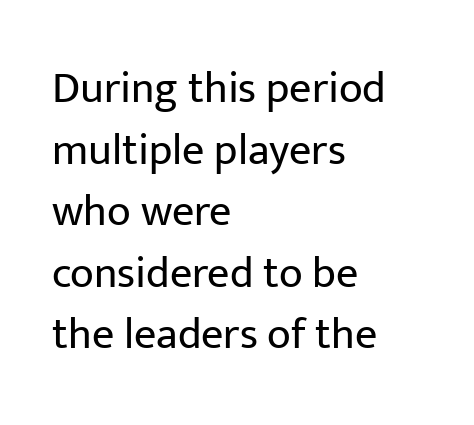
Q: Is the text bold? A: No.
Q: Is the text italic (slanted)? A: No, it is upright.
Q: Is the typeface a serif or a sans-serif typeface? A: Sans-serif.
Q: Is the text underlined? A: No.
Q: How is the paragraph aligned? A: Left-aligned.
Q: Is the spacing between letters normal or unusually wide? A: Normal.
Q: Is the spacing between lines tight, normal or loose? A: Normal.
Q: Width (condensed, normal, or wide)? A: Normal.
Q: Stroke contrast? A: Low.
Q: x-height? A: Medium.
Q: Monospaced? A: No.
